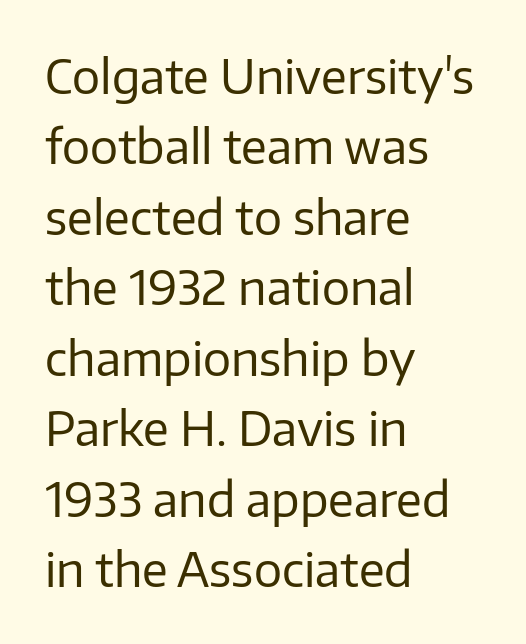
The image shows 47 px regular-weight sans-serif type, upright; set left-aligned, normal line spacing (1.5x), normal letter spacing, not underlined; low stroke contrast and a medium x-height.
